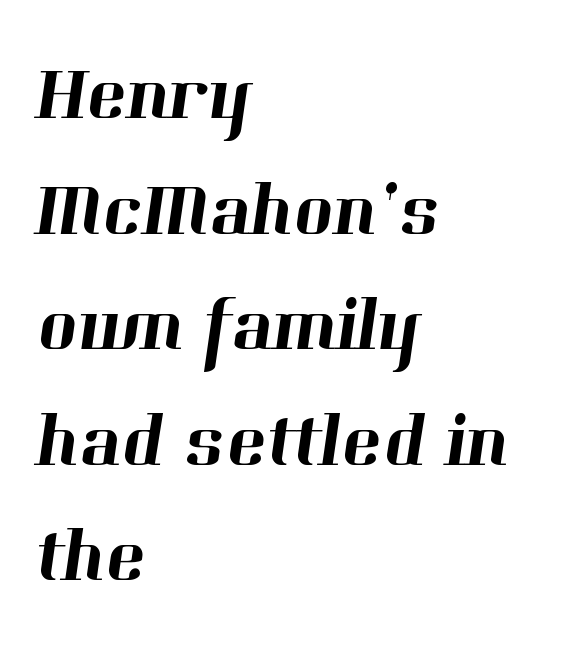
The passage shown is not underscored anywhere. No extra tracking has been applied to these lines. The rendering uses natural spacing where letterforms have individual widths. Where is the straight margin? On the left. The rendering shows small feet on the letterforms — a serif design. In terms of leading, this rendering sits right in the middle.
